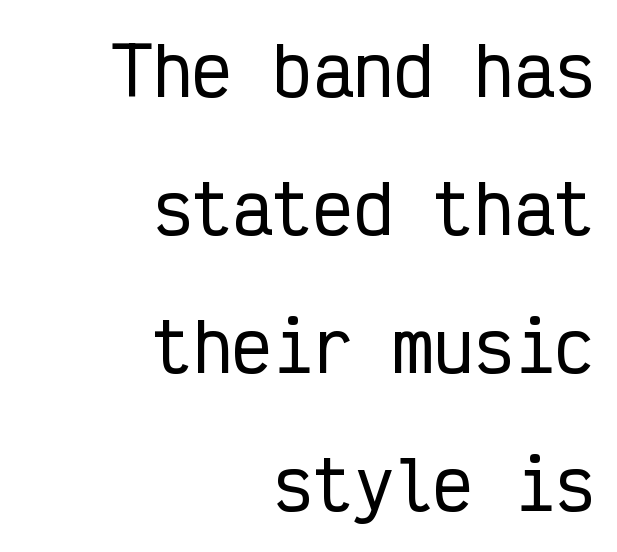
The image shows 67 px condensed sans-serif type, upright, monospaced; set right-aligned, loose line spacing (2.06x), normal letter spacing, not underlined; low stroke contrast and a medium x-height.
